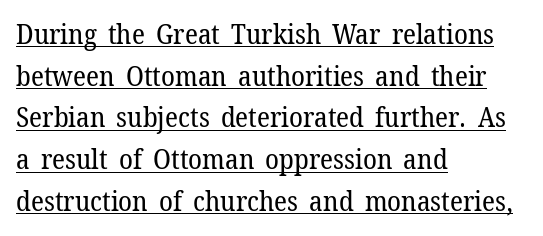
The image shows 28 px regular-weight serif type, upright; set left-aligned, normal line spacing (1.49x), normal letter spacing, underlined; low stroke contrast and a medium x-height.
